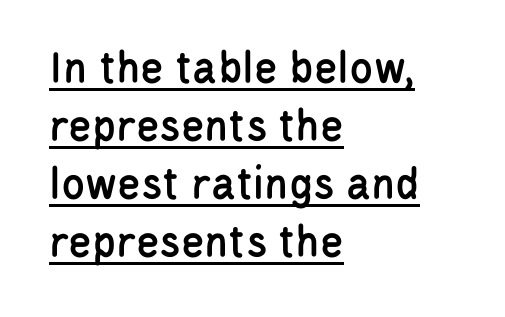
{"serif": "no", "italic": "no", "width": "condensed", "stroke_contrast": "low", "x_height": "large", "monospaced": "no", "underline": "yes", "align": "left", "line_spacing_ratio": 1.21, "letter_spacing": "normal", "letter_spacing_em": 0.0, "glyph_px": 48}
